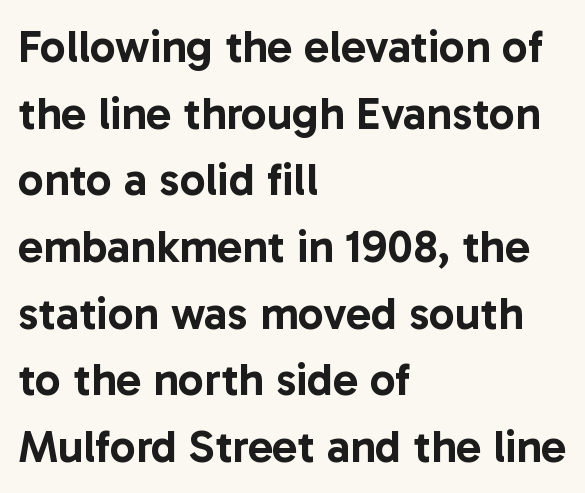
{"serif": "no", "italic": "no", "width": "normal", "stroke_contrast": "low", "x_height": "medium", "monospaced": "no", "underline": "no", "align": "left", "line_spacing": "normal", "line_spacing_ratio": 1.45, "letter_spacing": "normal", "letter_spacing_em": 0.0, "glyph_px": 46}
